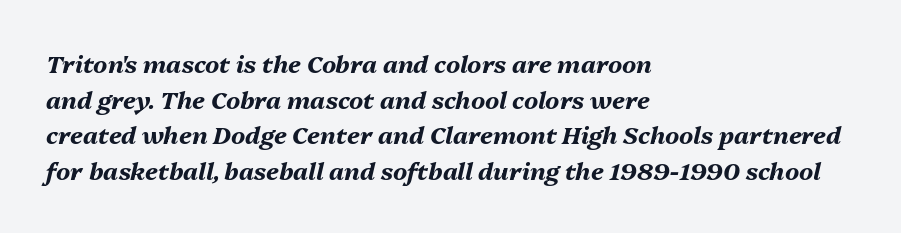
Q: Is the text bold? A: Yes.
Q: Is the text italic (slanted)? A: Yes, it leans right by about 13 degrees.
Q: Is the text underlined? A: No.
Q: How is the paragraph aligned? A: Left-aligned.
Q: Is the spacing between letters normal or unusually wide? A: Normal.
Q: Is the spacing between lines tight, normal or loose? A: Normal.
